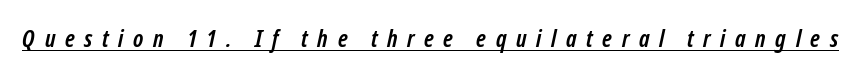
Q: Is the text bold? A: Yes.
Q: Is the text underlined? A: Yes.
Q: Is the spacing between letters normal or unusually wide? A: Unusually wide.
